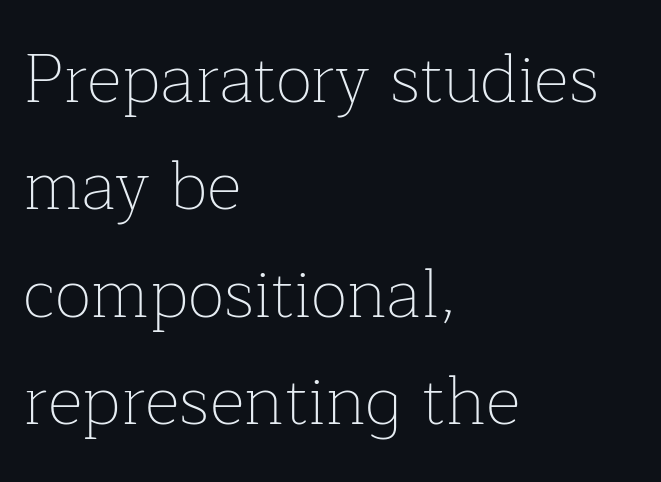
The image shows 68 px thin serif type, upright; set left-aligned, normal line spacing (1.58x), normal letter spacing, not underlined; low stroke contrast and a medium x-height.
